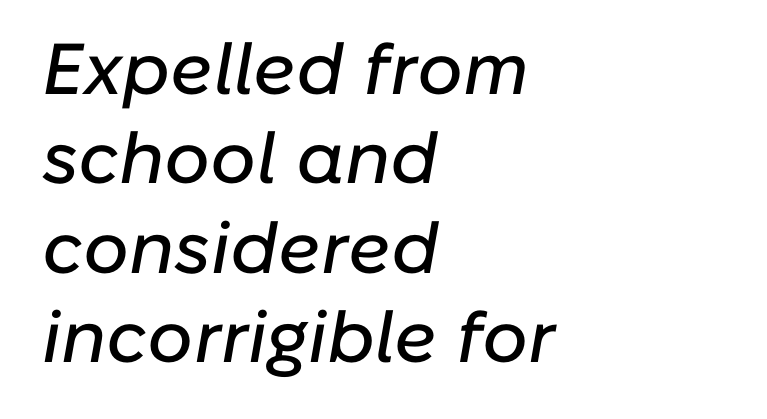
Words float on clear page, feet unadorned. The rendering anchors every line to the left-hand side. Emphasis-style slanted type is in use. Nothing unusual about the tracking: characters are spaced as the font intends. The face used here is proportionally spaced, like ordinary book or web type.
